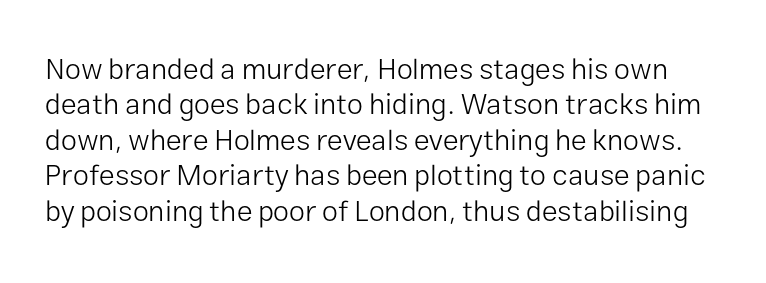
The image shows 29 px light sans-serif type, upright; set line spacing 1.22x, normal letter spacing, not underlined; low stroke contrast and a medium x-height.
